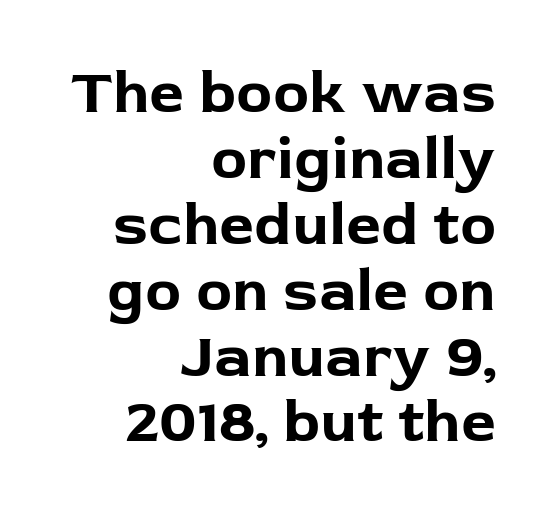
{"serif": "no", "italic": "no", "bold": "yes", "weight": "bold", "width": "normal", "stroke_contrast": "low", "x_height": "medium", "monospaced": "no", "underline": "no", "align": "right", "line_spacing": "tight", "line_spacing_ratio": 1.08, "letter_spacing": "normal", "letter_spacing_em": 0.0, "glyph_px": 61}
